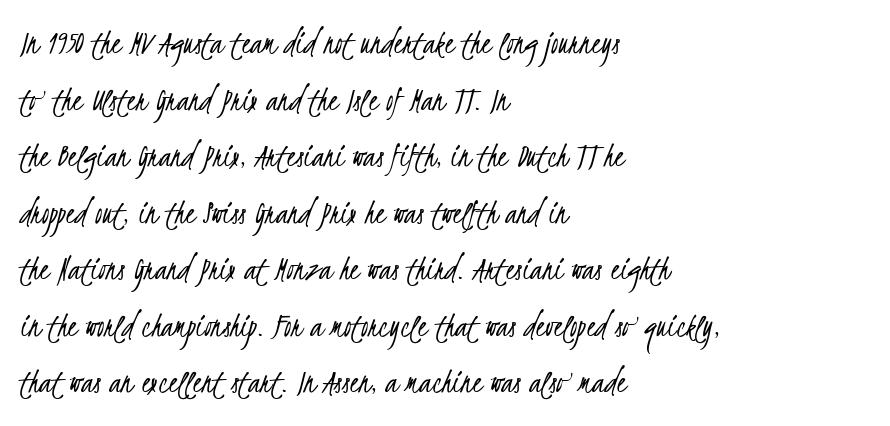
{"serif": "no", "bold": "no", "weight": "light", "width": "condensed", "stroke_contrast": "low", "x_height": "small", "monospaced": "no", "underline": "no", "align": "left", "line_spacing": "normal", "line_spacing_ratio": 1.57, "letter_spacing": "normal", "letter_spacing_em": 0.0, "glyph_px": 36}
